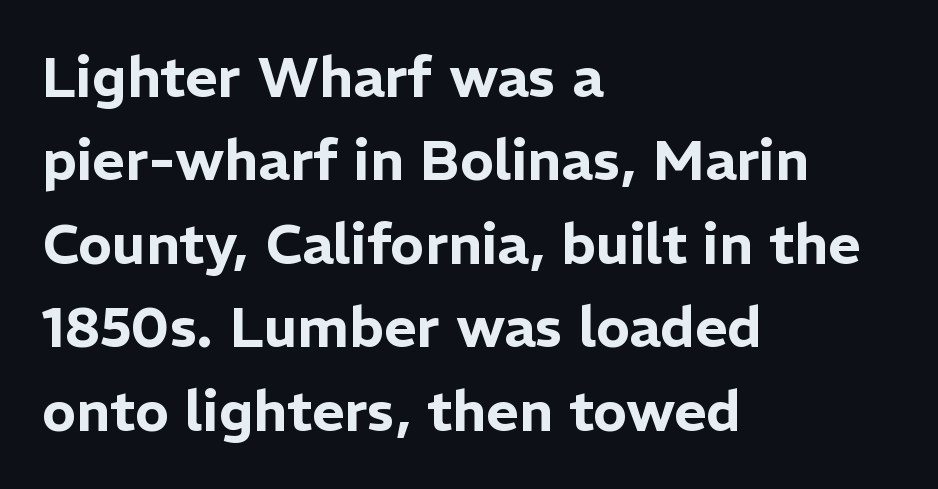
Q: Is the text italic (slanted)? A: No, it is upright.
Q: Is the typeface a serif or a sans-serif typeface? A: Sans-serif.
Q: Is the text underlined? A: No.
Q: How is the paragraph aligned? A: Left-aligned.
Q: Is the spacing between letters normal or unusually wide? A: Normal.
Q: Is the spacing between lines tight, normal or loose? A: Normal.
Q: Width (condensed, normal, or wide)? A: Normal.
Q: Stroke contrast? A: Low.
Q: x-height? A: Medium.
Q: Monospaced? A: No.
